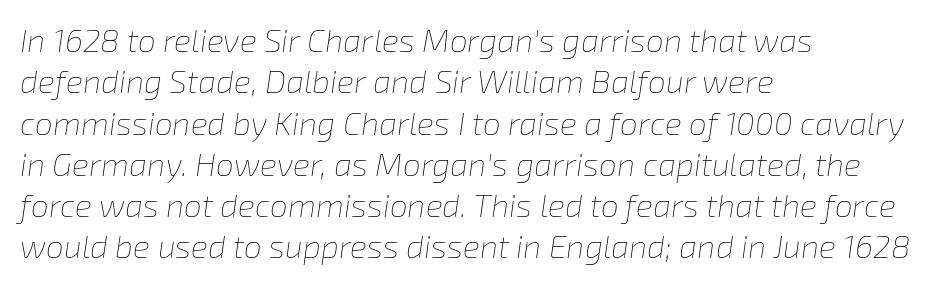
{"italic": "yes", "lean": "right", "slant_degrees": 8, "bold": "no", "weight": "thin", "width": "normal", "stroke_contrast": "low", "x_height": "medium", "monospaced": "no", "underline": "no", "align": "left", "line_spacing": "normal", "line_spacing_ratio": 1.29, "letter_spacing": "normal", "letter_spacing_em": 0.0, "glyph_px": 32}
